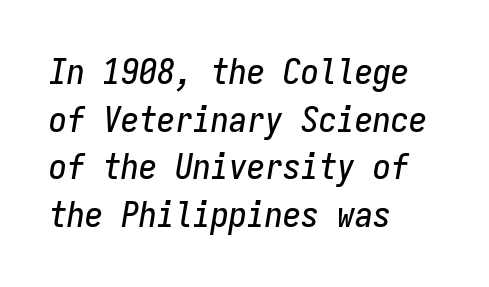
The specimen reads as italic at a glance. The baseline area is clear. Layout note: lines flush left. Look at the tracking — it's just the regular setting, nothing added. You could count columns in this text — the font is strictly monospaced.
